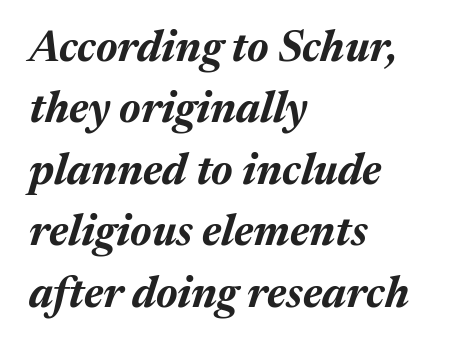
Q: Is the text bold? A: Yes.
Q: Is the text italic (slanted)? A: Yes, it leans right by about 17 degrees.
Q: Is the text underlined? A: No.
Q: How is the paragraph aligned? A: Left-aligned.
Q: Is the spacing between letters normal or unusually wide? A: Normal.
Q: Is the spacing between lines tight, normal or loose? A: Normal.
Q: Width (condensed, normal, or wide)? A: Normal.
Q: Stroke contrast? A: Medium.
Q: x-height? A: Medium.
Q: Monospaced? A: No.
